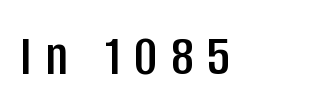
{"serif": "no", "italic": "no", "width": "condensed", "stroke_contrast": "low", "x_height": "large", "monospaced": "no", "underline": "no", "letter_spacing": "wide", "letter_spacing_em": 0.23, "glyph_px": 59}
